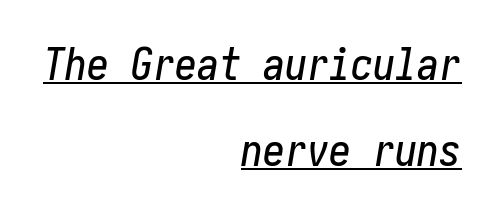
An italicized treatment has been applied to the whole sample. The paragraph shown leans on its right margin. Glyph-to-glyph distance matches everyday printed text. Like a heading marked for emphasis, these lines bear an underscore.
